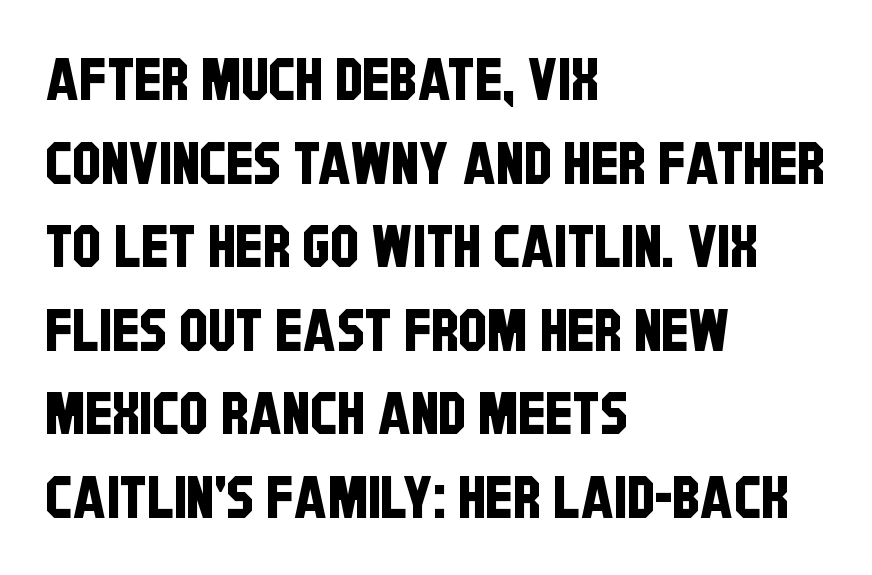
{"serif": "no", "width": "condensed", "stroke_contrast": "low", "x_height": "large", "monospaced": "no", "underline": "no", "align": "left", "line_spacing": "normal", "line_spacing_ratio": 1.44, "letter_spacing": "normal", "letter_spacing_em": 0.0, "glyph_px": 58}
